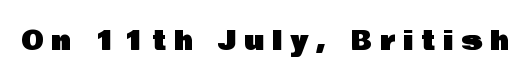
The words here are not underlined. Vertical strokes here are truly vertical. Glyph-to-glyph distance is far greater than everyday printed text.
